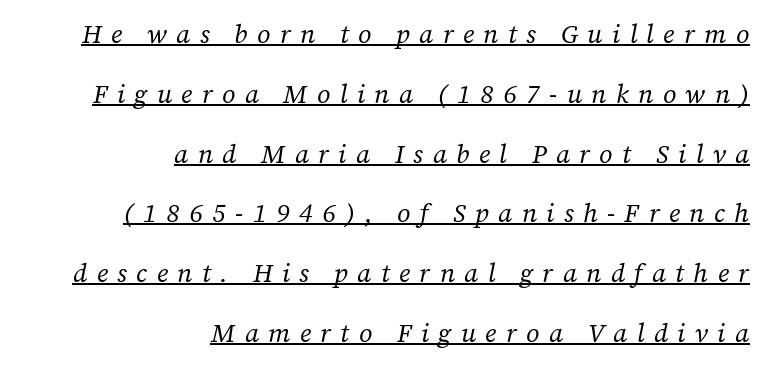
Q: Is the text bold? A: No.
Q: Is the text italic (slanted)? A: Yes, it leans right by about 12 degrees.
Q: Is the text underlined? A: Yes.
Q: How is the paragraph aligned? A: Right-aligned.
Q: Is the spacing between letters normal or unusually wide? A: Unusually wide.
Q: Is the spacing between lines tight, normal or loose? A: Loose.
